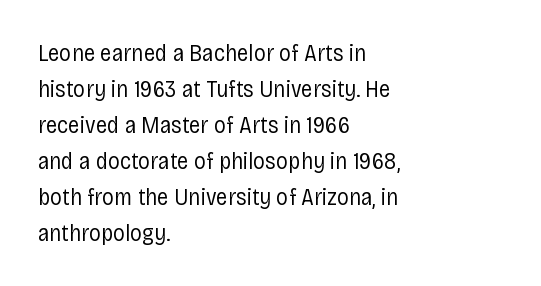
The image shows 24 px text type, upright; set left-aligned, normal line spacing (1.5x), normal letter spacing, not underlined.
